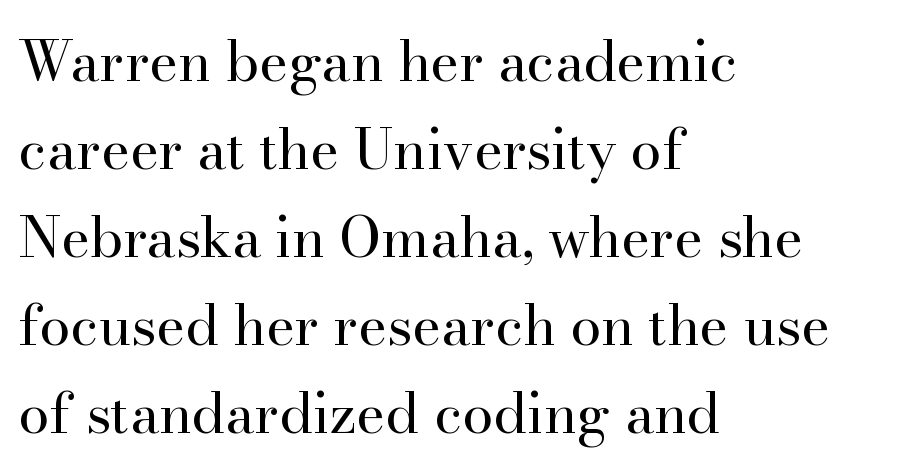
The image shows 56 px regular-weight serif type, upright; set left-aligned, normal line spacing (1.57x), normal letter spacing, not underlined; high stroke contrast and a small x-height.
